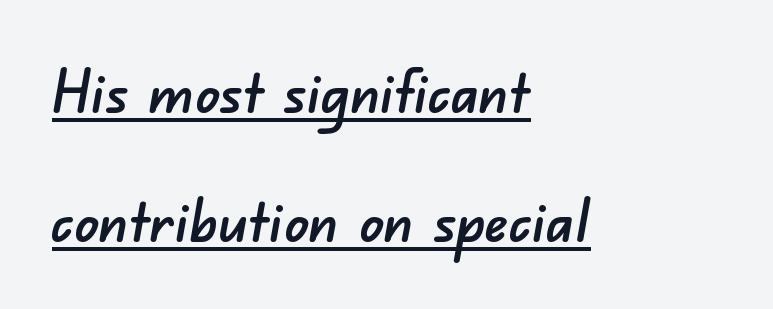
{"serif": "no", "width": "normal", "stroke_contrast": "low", "x_height": "small", "monospaced": "no", "underline": "yes", "align": "left", "line_spacing": "loose", "line_spacing_ratio": 2.15, "letter_spacing": "normal", "letter_spacing_em": 0.0, "glyph_px": 60}
